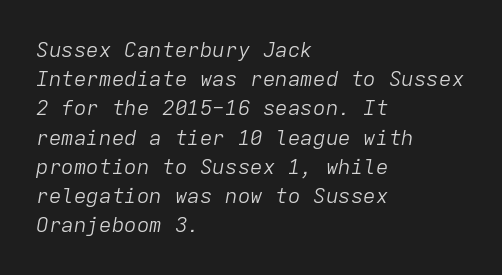
{"italic": "yes", "lean": "right", "slant_degrees": 9, "bold": "no", "underline": "no", "align": "left", "line_spacing": "normal", "line_spacing_ratio": 1.39, "letter_spacing": "normal", "letter_spacing_em": 0.0, "glyph_px": 21}
